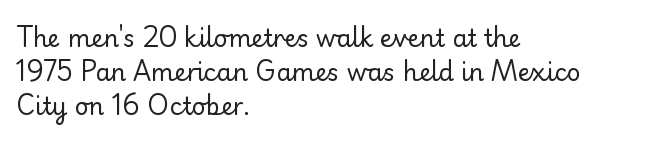
Q: Is the text bold? A: No.
Q: Is the text italic (slanted)? A: No, it is upright.
Q: Is the text underlined? A: No.
Q: How is the paragraph aligned? A: Left-aligned.
Q: Is the spacing between letters normal or unusually wide? A: Normal.
Q: Is the spacing between lines tight, normal or loose? A: Normal.
